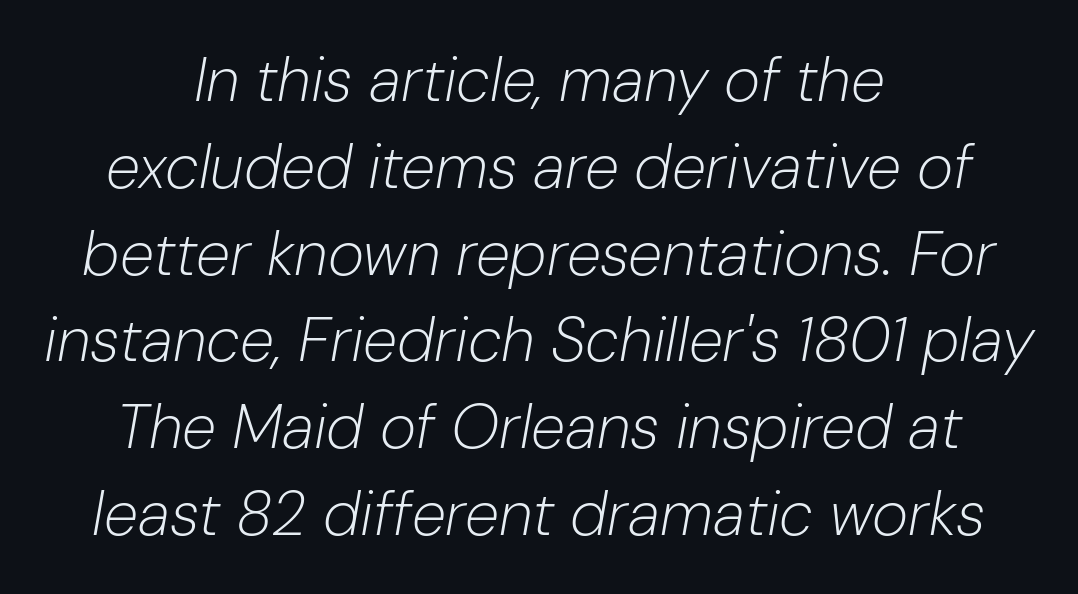
A light-to-regular cut is what we see here. Whoever set this chose a conventional vertical rhythm. Honestly, there is no underline to notice here at all. Standard letterfit; no display-style spreading of the glyphs. The typography opts for an oblique posture over an upright one. Each line is balanced around a shared central axis.
